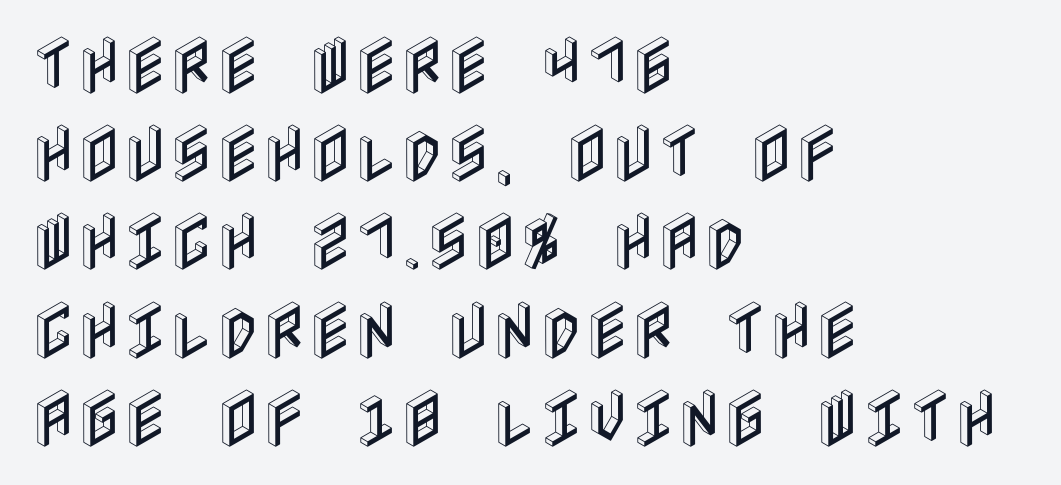
Q: Is the text italic (slanted)? A: No, it is upright.
Q: Is the text underlined? A: No.
Q: How is the paragraph aligned? A: Left-aligned.
Q: Is the spacing between letters normal or unusually wide? A: Normal.
Q: Is the spacing between lines tight, normal or loose? A: Normal.
Q: Width (condensed, normal, or wide)? A: Condensed.
Q: x-height? A: Large.
